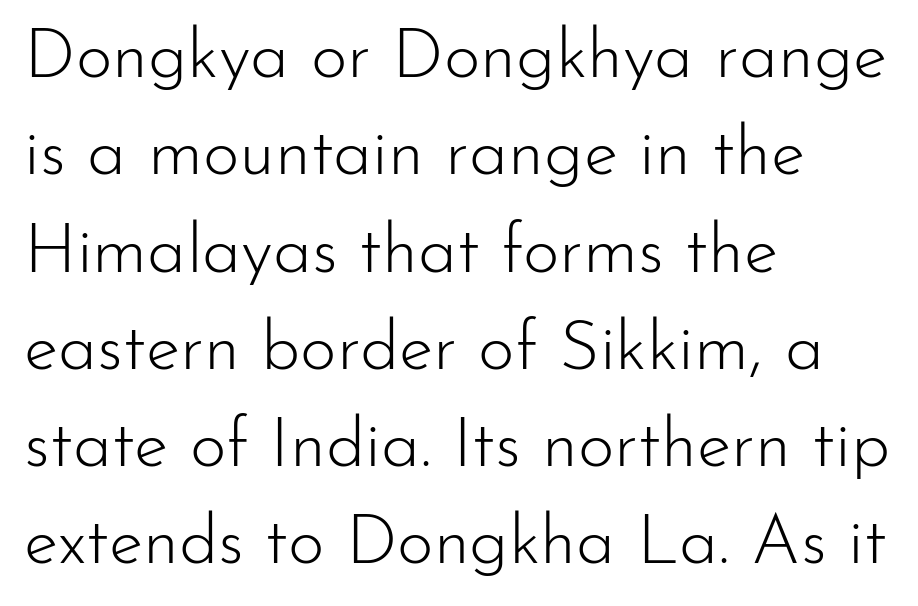
The image shows 70 px light sans-serif type, upright; set left-aligned, normal line spacing (1.39x), normal letter spacing, not underlined; low stroke contrast and a small x-height.
